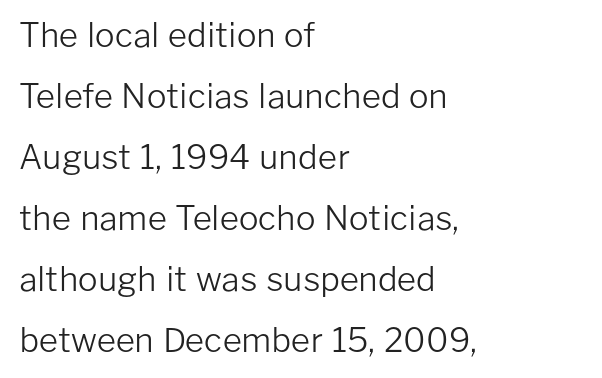
Q: Is the text bold? A: No.
Q: Is the text italic (slanted)? A: No, it is upright.
Q: Is the typeface a serif or a sans-serif typeface? A: Sans-serif.
Q: Is the text underlined? A: No.
Q: How is the paragraph aligned? A: Left-aligned.
Q: Is the spacing between letters normal or unusually wide? A: Normal.
Q: Width (condensed, normal, or wide)? A: Normal.
Q: Stroke contrast? A: Low.
Q: x-height? A: Medium.
Q: Monospaced? A: No.
